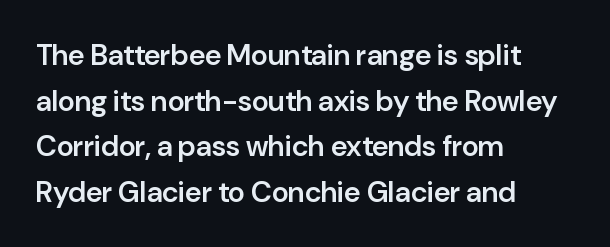
The image shows 29 px semibold sans-serif type, upright; set left-aligned, normal line spacing (1.57x), normal letter spacing, not underlined; low stroke contrast and a medium x-height.
